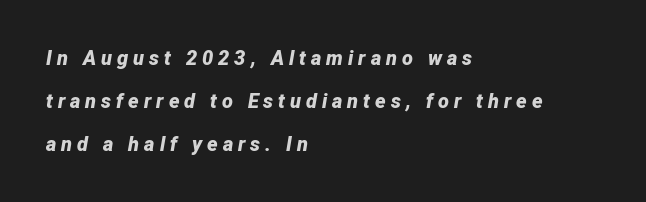
{"italic": "yes", "lean": "right", "slant_degrees": 12, "bold": "yes", "underline": "no", "align": "left", "line_spacing": "loose", "line_spacing_ratio": 2.14, "letter_spacing": "wide", "letter_spacing_em": 0.25, "glyph_px": 20}
